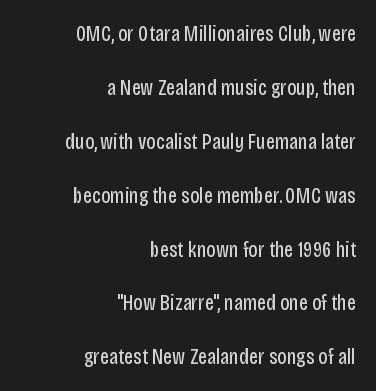
Q: Is the text bold? A: No.
Q: Is the text italic (slanted)? A: No, it is upright.
Q: Is the text underlined? A: No.
Q: How is the paragraph aligned? A: Right-aligned.
Q: Is the spacing between letters normal or unusually wide? A: Normal.
Q: Is the spacing between lines tight, normal or loose? A: Loose.
